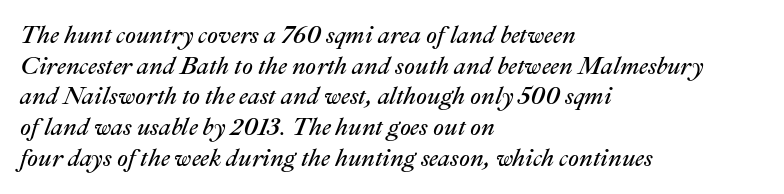
Casual observation: everything's shoved over to the left. Designer's note — italics engaged. The weight tops out at a normal text grade. Plain, unruled lines of type. Notice how descenders clear the ascenders below comfortably — that's standard leading.
